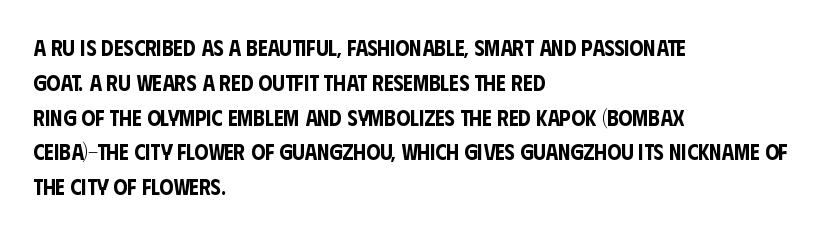
{"italic": "no", "underline": "no", "align": "left", "line_spacing": "normal", "line_spacing_ratio": 1.58, "letter_spacing": "normal", "letter_spacing_em": 0.0, "glyph_px": 22}
